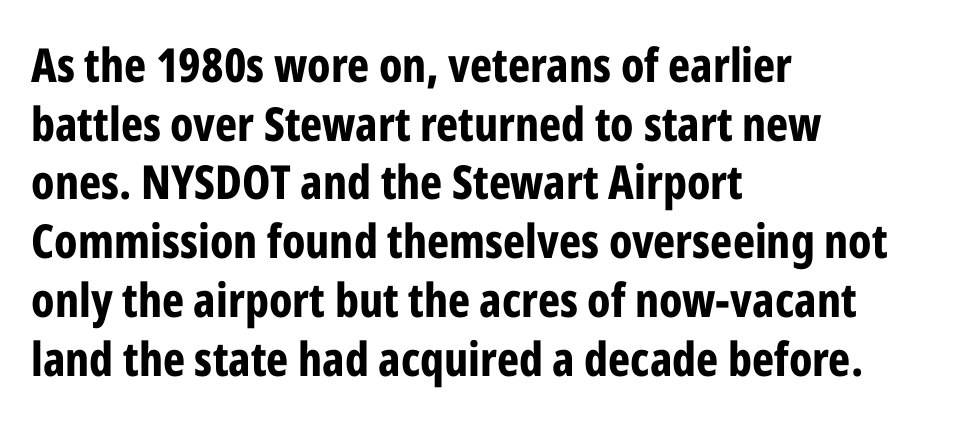
Q: Is the text bold? A: Yes.
Q: Is the text italic (slanted)? A: No, it is upright.
Q: Is the typeface a serif or a sans-serif typeface? A: Sans-serif.
Q: Is the text underlined? A: No.
Q: How is the paragraph aligned? A: Left-aligned.
Q: Is the spacing between letters normal or unusually wide? A: Normal.
Q: Is the spacing between lines tight, normal or loose? A: Normal.
Q: Width (condensed, normal, or wide)? A: Condensed.
Q: Stroke contrast? A: Low.
Q: x-height? A: Medium.
Q: Monospaced? A: No.
